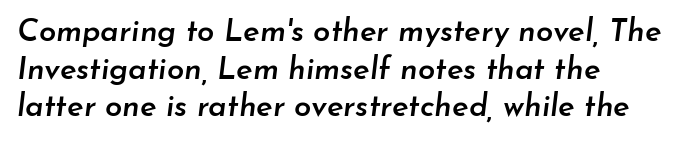
{"italic": "yes", "lean": "right", "slant_degrees": 7, "bold": "semi", "weight": "semibold", "width": "normal", "stroke_contrast": "low", "x_height": "small", "monospaced": "no", "underline": "no", "align": "left", "line_spacing_ratio": 1.21, "letter_spacing": "normal", "letter_spacing_em": 0.0, "glyph_px": 31}
